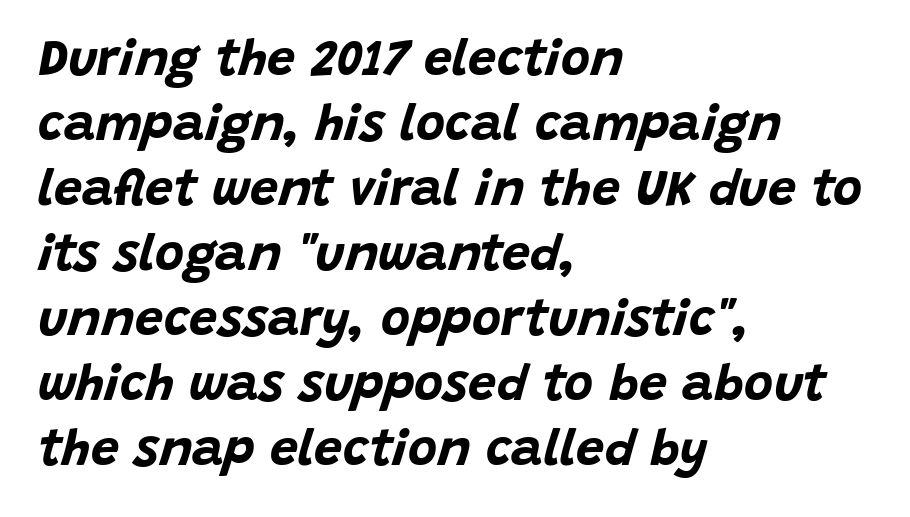
The image shows 50 px bold type, italic (leaning right); set left-aligned, normal line spacing (1.3x), normal letter spacing, not underlined; low stroke contrast and a large x-height.
